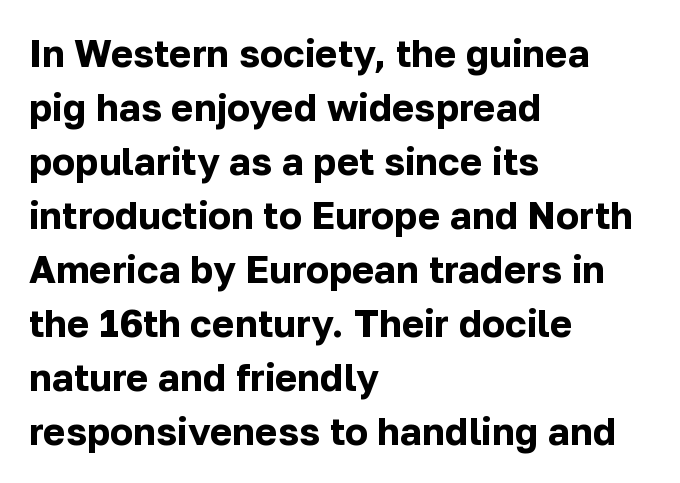
Q: Is the text bold? A: Yes.
Q: Is the text italic (slanted)? A: No, it is upright.
Q: Is the typeface a serif or a sans-serif typeface? A: Sans-serif.
Q: Is the text underlined? A: No.
Q: How is the paragraph aligned? A: Left-aligned.
Q: Is the spacing between letters normal or unusually wide? A: Normal.
Q: Is the spacing between lines tight, normal or loose? A: Normal.
Q: Width (condensed, normal, or wide)? A: Normal.
Q: Stroke contrast? A: Low.
Q: x-height? A: Medium.
Q: Monospaced? A: No.
